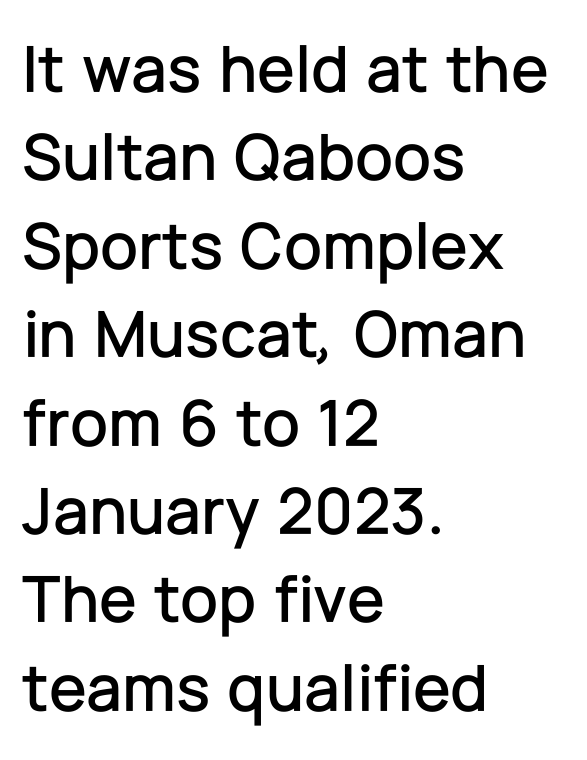
A typesetter would call this proportional, since set widths differ per character. Anything drawn beneath the words? Only blank space. The line texture is even and compact thanks to regular tracking. The block of text has a typical density, with ordinary space between rows. The rendering shows plain stroke endings on the letterforms — a sans-serif design.
